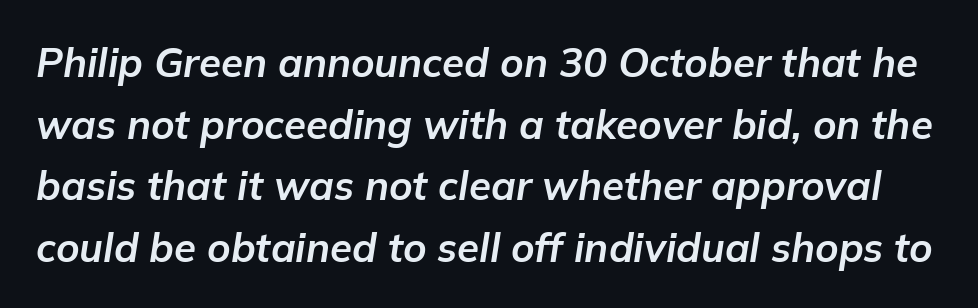
Tall strokes in this sample are angled rather than plumb. Here the glyphs are tracked normally, forming tight word shapes. Weight check: bold — yes, fully. No word sits above an underline. Do the characters align in a grid? No, the font is proportional.
